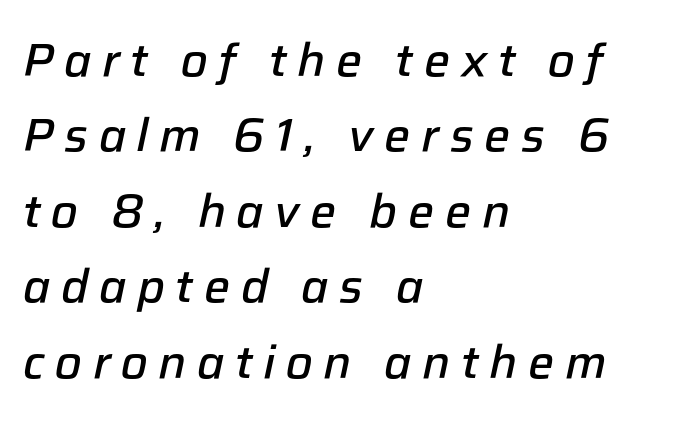
The image shows 46 px semibold type, italic (leaning right); set left-aligned, normal line spacing (1.64x), unusually wide letter spacing (+0.23 em), not underlined; low stroke contrast and a medium x-height.
